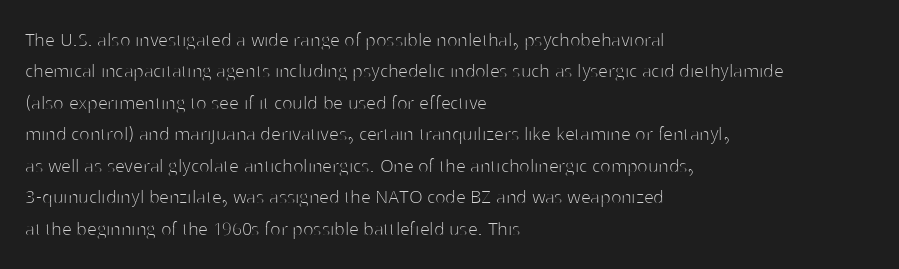
The line-height multiplier appears to be the usual default. The ragged edge is on the right, which tells us the setting is flush left. A typesetter would mark this as roman, not italic. This sample uses plain, unmodified letter spacing. No letter is thick-stroked: the sample isn't bold.
